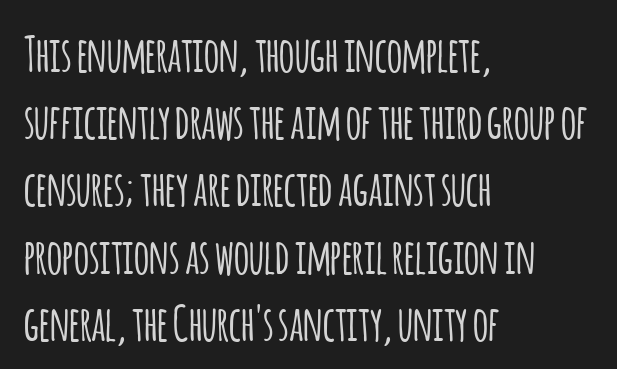
The image shows 48 px condensed sans-serif type, upright; set left-aligned, normal line spacing (1.4x), normal letter spacing, not underlined; low stroke contrast and a large x-height.
